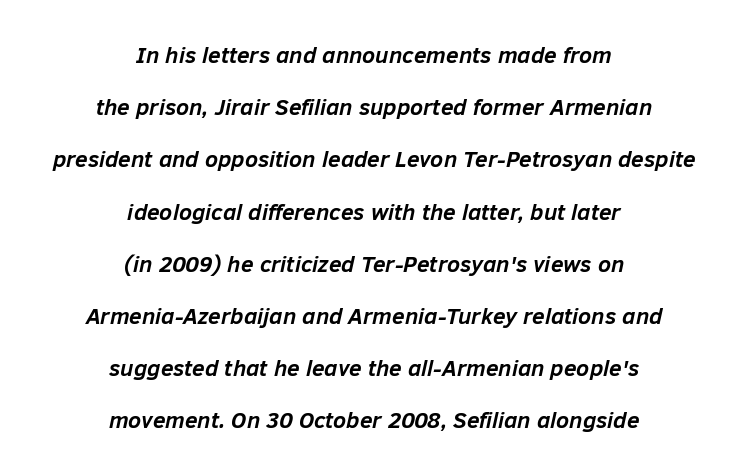
Q: Is the text bold? A: Yes.
Q: Is the text italic (slanted)? A: Yes, it leans right by about 12 degrees.
Q: Is the text underlined? A: No.
Q: How is the paragraph aligned? A: Centered.
Q: Is the spacing between letters normal or unusually wide? A: Normal.
Q: Is the spacing between lines tight, normal or loose? A: Loose.
